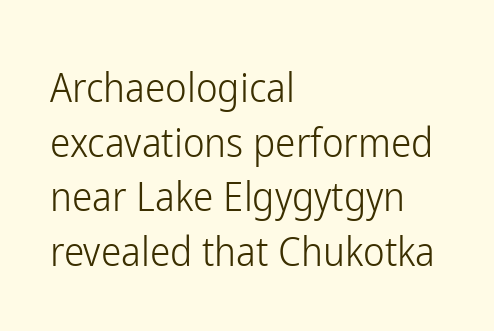
Are there feet on the stems? There aren't — it's a sans. It's the straight-up-and-down kind of type. Weight: in the light-to-regular range. Casual observation: everything's shoved over to the left. The passage shown has conventional tracking throughout. Note the varied advance widths — an 'i' is clearly narrower than an 'm'.
